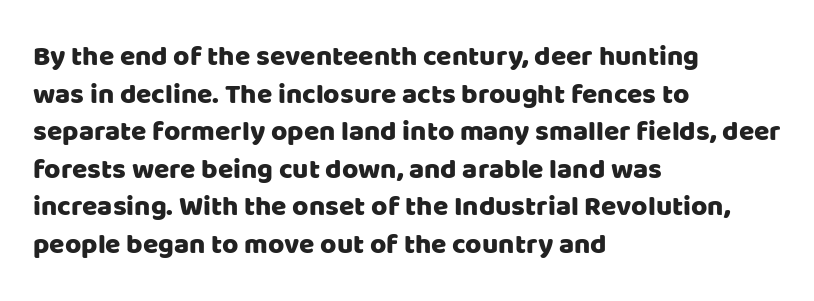
{"serif": "no", "italic": "no", "width": "normal", "stroke_contrast": "low", "x_height": "large", "monospaced": "no", "underline": "no", "align": "left", "line_spacing": "normal", "line_spacing_ratio": 1.34, "letter_spacing": "normal", "letter_spacing_em": 0.0, "glyph_px": 28}
